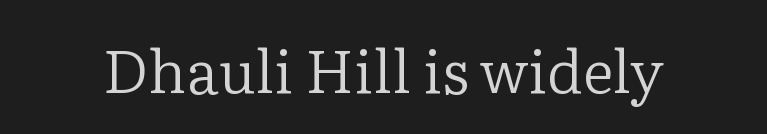
The image shows 60 px regular-weight serif type, upright; set normal letter spacing, not underlined; low stroke contrast and a medium x-height.
